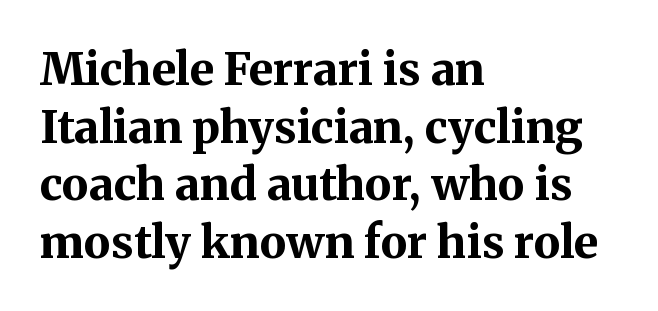
Designer's note — italics off, roman on. Honestly, the row spacing looks completely unremarkable. The rendering anchors every line to the left-hand side. No word sits above an underline. Note the varied advance widths — an 'i' is clearly narrower than an 'm'. To sum up the face: it has serifs.
